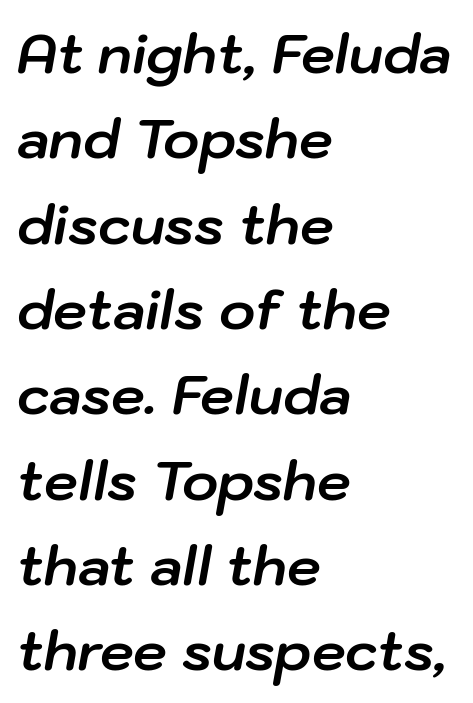
Q: Is the text bold? A: Yes.
Q: Is the text italic (slanted)? A: Yes, it leans right by about 10 degrees.
Q: Is the text underlined? A: No.
Q: How is the paragraph aligned? A: Left-aligned.
Q: Is the spacing between letters normal or unusually wide? A: Normal.
Q: Is the spacing between lines tight, normal or loose? A: Normal.
Q: Width (condensed, normal, or wide)? A: Normal.
Q: Stroke contrast? A: Low.
Q: x-height? A: Medium.
Q: Monospaced? A: No.
